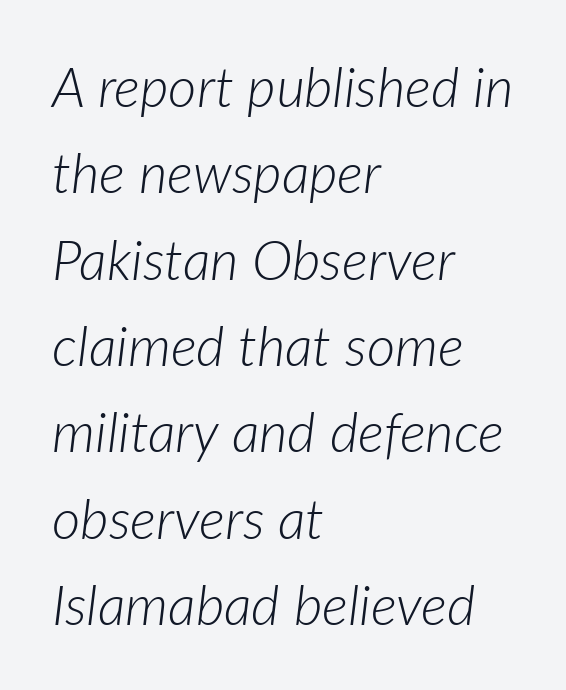
Q: Is the text bold? A: No.
Q: Is the text italic (slanted)? A: Yes, it leans right by about 7 degrees.
Q: Is the text underlined? A: No.
Q: How is the paragraph aligned? A: Left-aligned.
Q: Is the spacing between letters normal or unusually wide? A: Normal.
Q: Is the spacing between lines tight, normal or loose? A: Normal.
Q: Width (condensed, normal, or wide)? A: Normal.
Q: Stroke contrast? A: Low.
Q: x-height? A: Medium.
Q: Monospaced? A: No.
